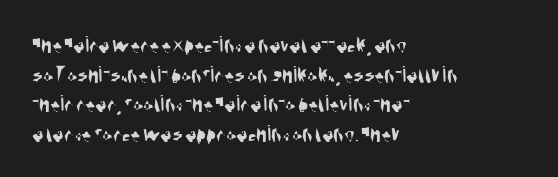
Q: Is the text underlined? A: No.
Q: How is the paragraph aligned? A: Left-aligned.
Q: Is the spacing between letters normal or unusually wide? A: Normal.
